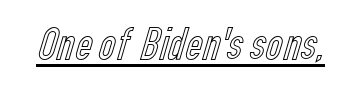
The image shows 47 px condensed type; set normal letter spacing, underlined; a medium x-height.
